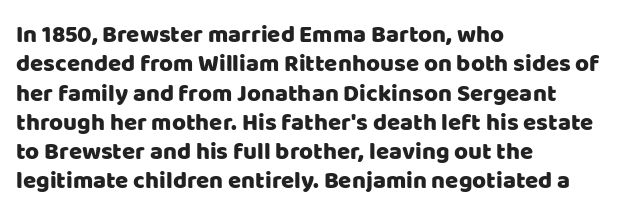
{"italic": "no", "underline": "no", "align": "left", "line_spacing_ratio": 1.22, "letter_spacing": "normal", "letter_spacing_em": 0.0, "glyph_px": 24}
